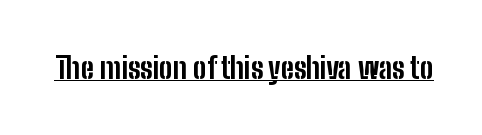
The type sits square on the baseline with zero lean. Descenders here cross a horizontal rule under the line. No extra tracking has been applied to these lines. The text was rendered using a sans face with plain stroke endings. The glyphs have the mass of a bold cut.
